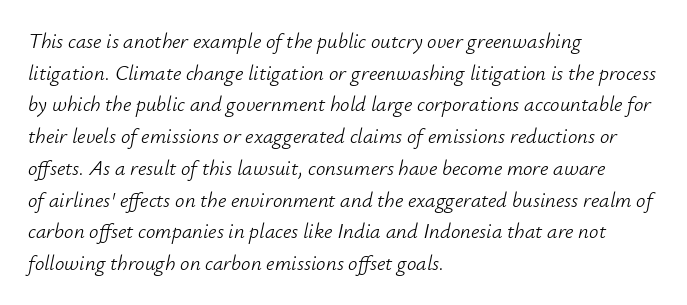
Q: Is the text bold? A: No.
Q: Is the text italic (slanted)? A: Yes, it leans right by about 12 degrees.
Q: Is the text underlined? A: No.
Q: How is the paragraph aligned? A: Left-aligned.
Q: Is the spacing between letters normal or unusually wide? A: Normal.
Q: Is the spacing between lines tight, normal or loose? A: Normal.
